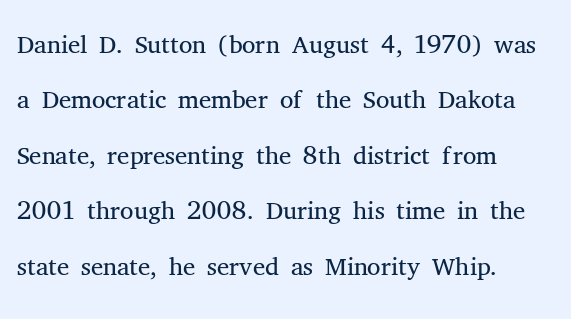
{"serif": "yes", "italic": "no", "bold": "no", "weight": "light", "width": "normal", "stroke_contrast": "medium", "x_height": "medium", "monospaced": "no", "underline": "no", "align": "left", "line_spacing": "normal", "line_spacing_ratio": 1.46, "letter_spacing": "normal", "letter_spacing_em": 0.0, "glyph_px": 38}
